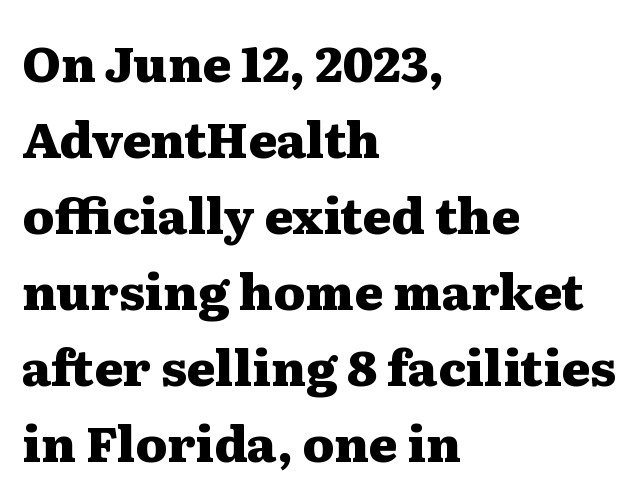
The image shows 49 px heavy, wide serif type, upright; set left-aligned, normal line spacing (1.55x), normal letter spacing, not underlined; medium stroke contrast and a medium x-height.
